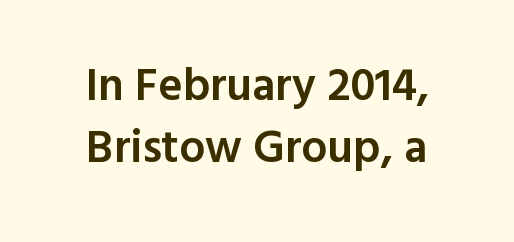
The image shows 46 px semibold sans-serif type, upright; set centered, normal line spacing (1.34x), normal letter spacing, not underlined; a medium x-height.
